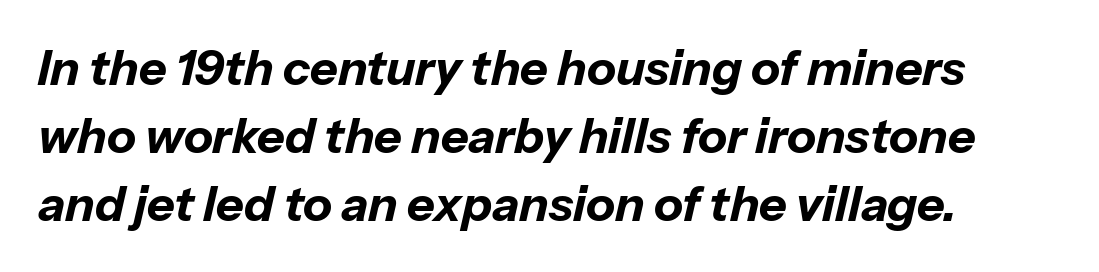
{"italic": "yes", "lean": "right", "slant_degrees": 13, "bold": "yes", "weight": "bold", "width": "normal", "stroke_contrast": "low", "x_height": "medium", "monospaced": "no", "underline": "no", "align": "left", "line_spacing": "normal", "line_spacing_ratio": 1.42, "letter_spacing": "normal", "letter_spacing_em": 0.0, "glyph_px": 48}
